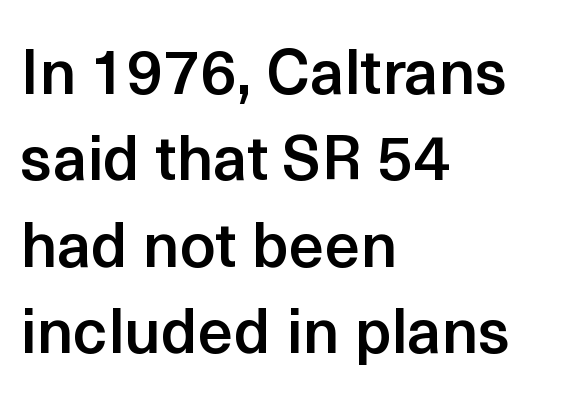
Students, observe: this is what conventionally led text looks like. Character widths vary here, with narrow letters taking less room than wide ones. Does the lettering tilt? It doesn't — this is upright. Caption: multi-line text, flush left, ragged right. The rendering uses a semibold face; strokes are thickened but not to full bold.
